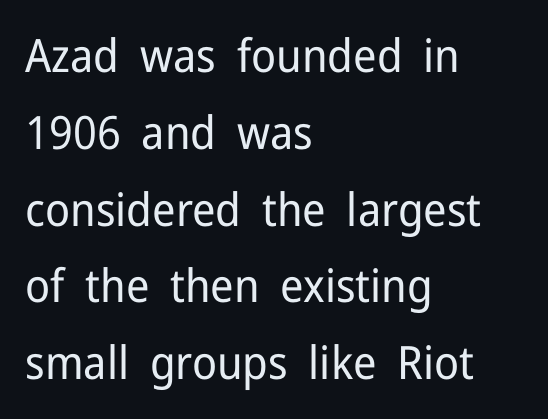
The image shows 46 px regular-weight sans-serif type, upright; set left-aligned, normal line spacing (1.67x), normal letter spacing, not underlined; low stroke contrast and a medium x-height.
